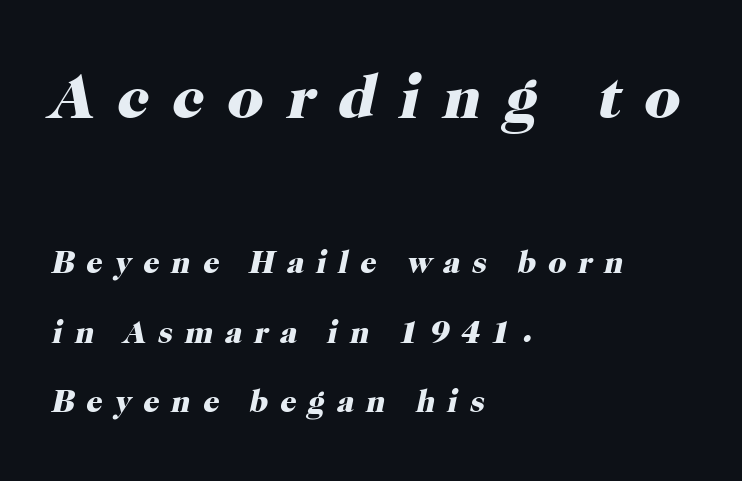
The image shows 63 px heavy serif type, italic (leaning right); set left-aligned, loose line spacing (2.17x), unusually wide letter spacing (+0.37 em), not underlined; the first (top) block is 1.97x larger; high stroke contrast and a medium x-height.
